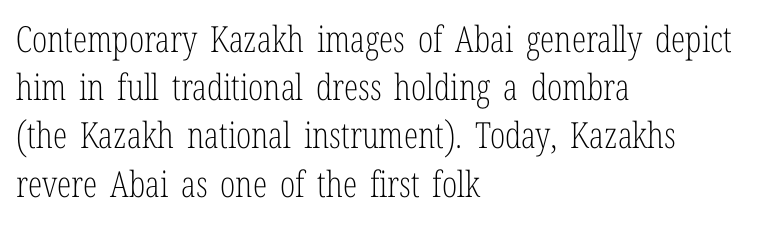
Q: Is the text bold? A: No.
Q: Is the text italic (slanted)? A: No, it is upright.
Q: Is the typeface a serif or a sans-serif typeface? A: Serif.
Q: Is the text underlined? A: No.
Q: How is the paragraph aligned? A: Left-aligned.
Q: Is the spacing between letters normal or unusually wide? A: Normal.
Q: Is the spacing between lines tight, normal or loose? A: Normal.
Q: Width (condensed, normal, or wide)? A: Condensed.
Q: Stroke contrast? A: Low.
Q: x-height? A: Medium.
Q: Monospaced? A: No.
